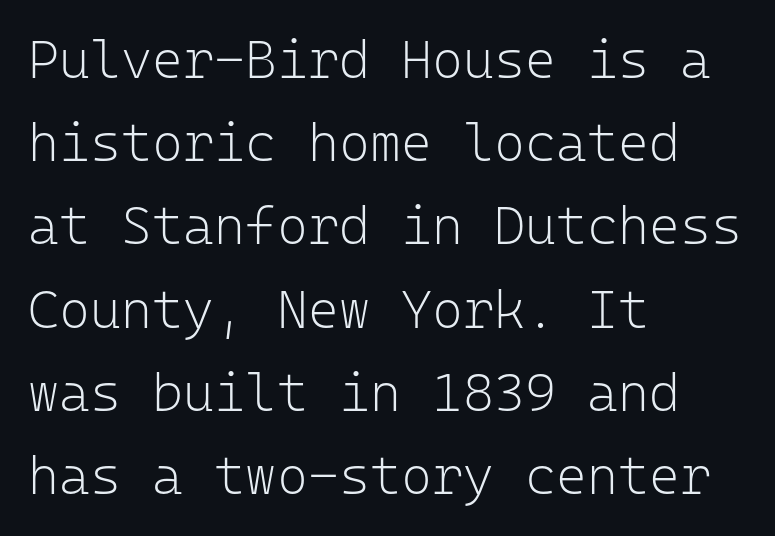
The image shows 53 px light sans-serif type, upright, monospaced; set left-aligned, normal line spacing (1.57x), normal letter spacing, not underlined; low stroke contrast and a medium x-height.
